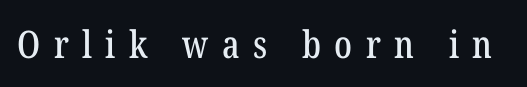
The string is rendered with underlining switched off. Is this a fixed-width face? No — the glyphs have proportional, varying widths. Inter-character spacing is expanded well beyond the font's built-in metrics. The letters stand straight up with perfectly vertical stems. A serif font was chosen for this passage.
